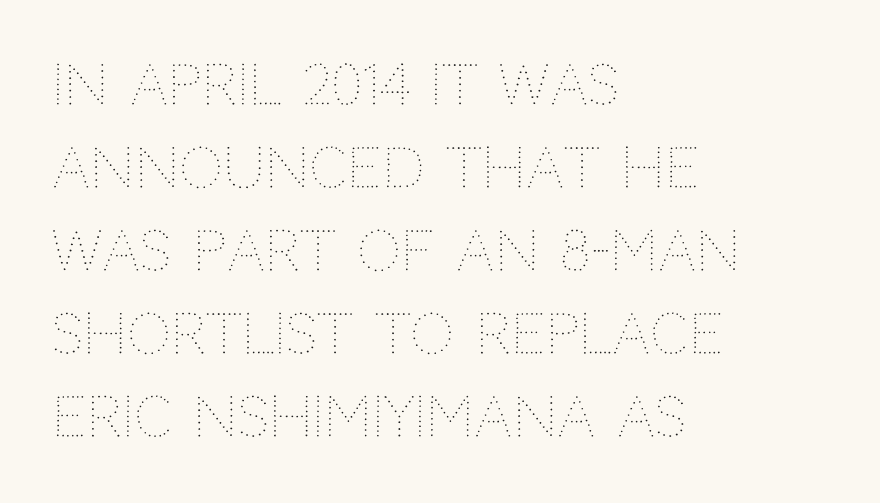
{"italic": "no", "bold": "no", "weight": "thin", "width": "normal", "stroke_contrast": "medium", "x_height": "large", "monospaced": "no", "underline": "no", "align": "left", "line_spacing": "normal", "line_spacing_ratio": 1.51, "letter_spacing": "normal", "letter_spacing_em": 0.0, "glyph_px": 55}
